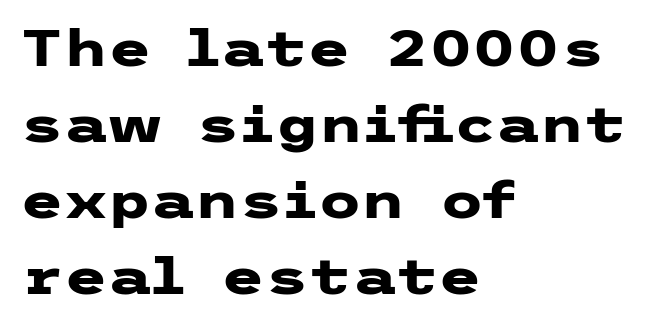
The image shows 50 px heavy, wide sans-serif type, upright; set left-aligned, normal line spacing (1.52x), normal letter spacing, not underlined; low stroke contrast and a medium x-height.
